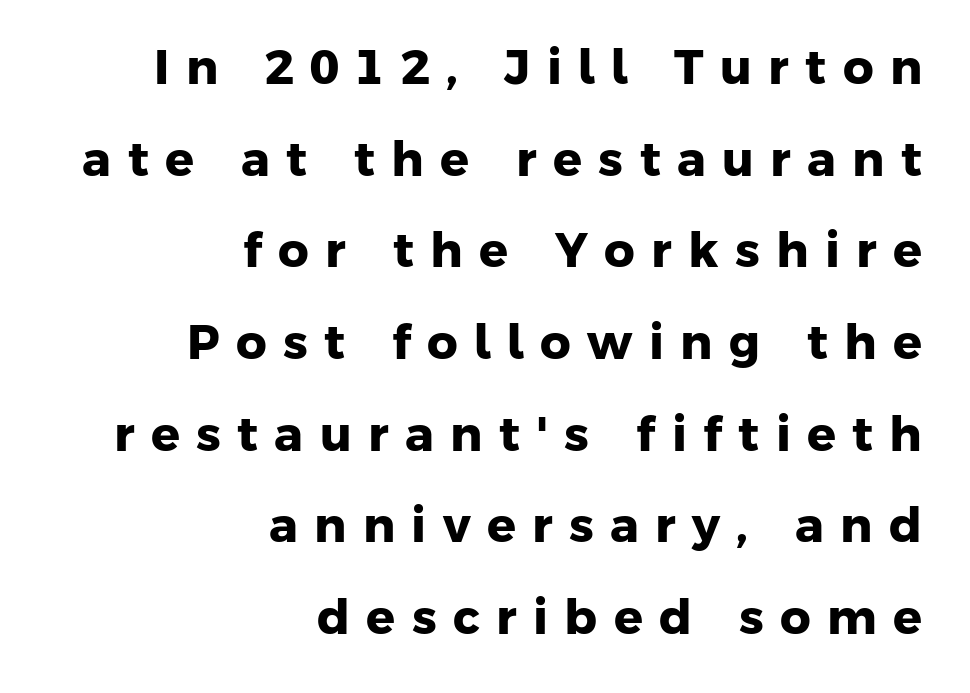
The image shows 48 px heavy sans-serif type; set right-aligned, loose line spacing (1.91x), unusually wide letter spacing (+0.34 em), not underlined; low stroke contrast and a medium x-height.
